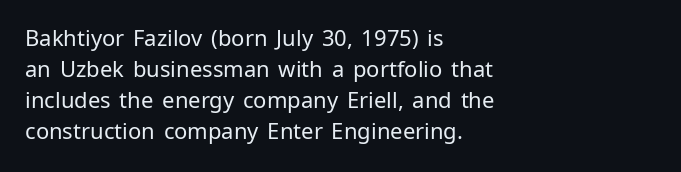
The image shows 22 px text type, upright; set left-aligned, normal line spacing (1.41x), normal letter spacing, not underlined.
